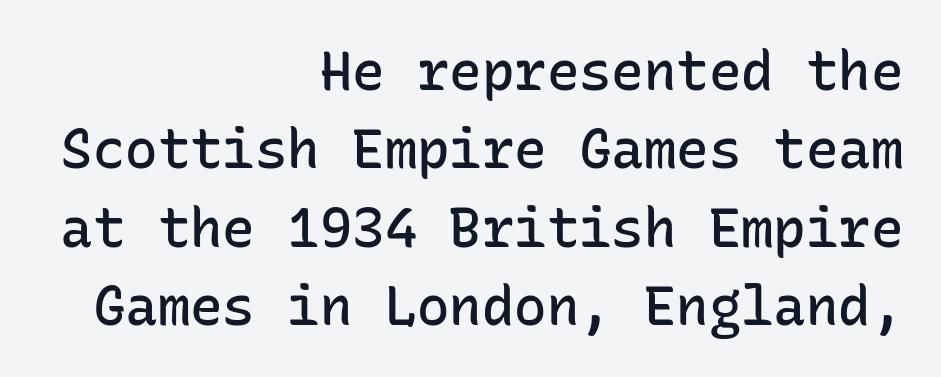
The rendering uses typewriter-style spacing with identical character cells. Anything drawn beneath the words? Only blank space. Here the glyphs are tracked normally, forming tight word shapes. Quick note: interline space is typical. This sample uses a sans-serif face. All the whitespace from short lines collects on the left.
